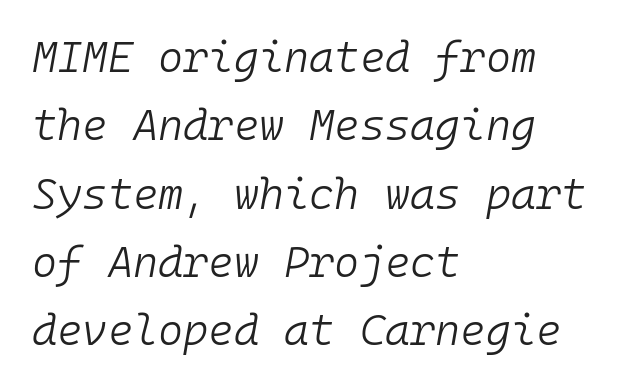
The letterforms sit at book weight or below. Rows of type keep a routine distance in the vertical direction. In terms of letterspacing, this is plain default setting. The paragraph shown leans on its left margin. Here the designer chose a console-style face with uniform glyph widths.
